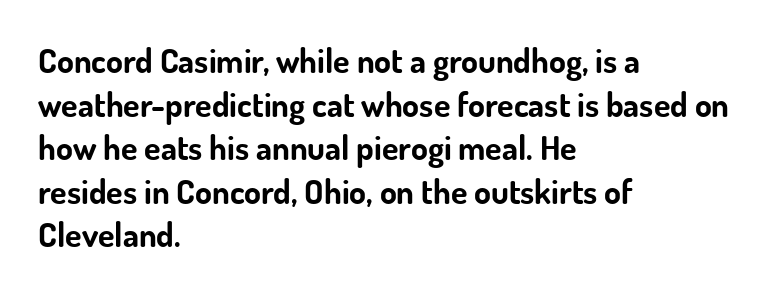
The image shows 34 px bold sans-serif type, upright; set left-aligned, normal line spacing (1.28x), normal letter spacing, not underlined; low stroke contrast and a small x-height.
